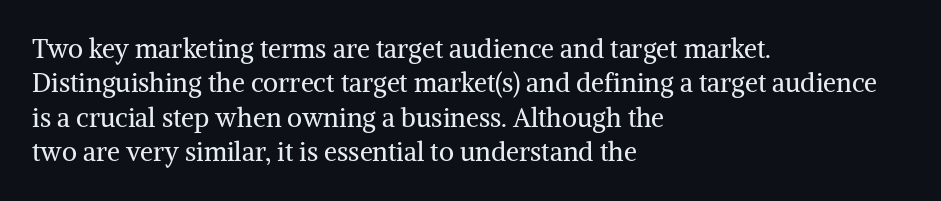
Q: Is the text bold? A: No.
Q: Is the text italic (slanted)? A: No, it is upright.
Q: Is the text underlined? A: No.
Q: How is the paragraph aligned? A: Left-aligned.
Q: Is the spacing between letters normal or unusually wide? A: Normal.
Q: Is the spacing between lines tight, normal or loose? A: Normal.
